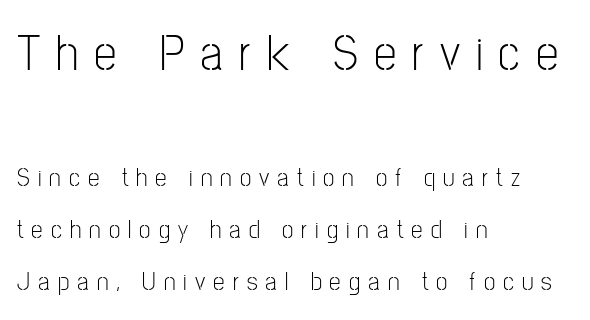
Is this a heavy cut? Hardly; it is regular or lighter. The foot of each line stays bare and open. The font's upright variant was chosen for this text. The tracking reads as deliberately expanded to a designer's eye.
